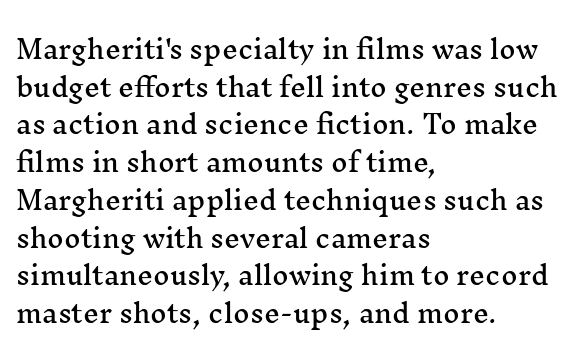
Q: Is the text italic (slanted)? A: No, it is upright.
Q: Is the text underlined? A: No.
Q: How is the paragraph aligned? A: Left-aligned.
Q: Is the spacing between letters normal or unusually wide? A: Normal.
Q: Is the spacing between lines tight, normal or loose? A: Normal.
